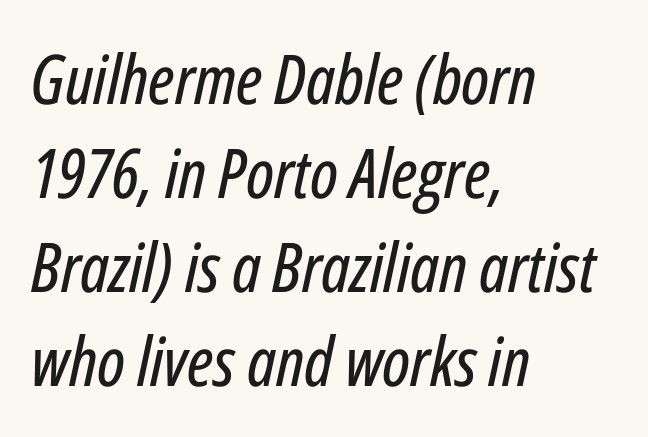
{"italic": "yes", "lean": "right", "slant_degrees": 12, "width": "condensed", "stroke_contrast": "low", "x_height": "medium", "monospaced": "no", "underline": "no", "align": "left", "line_spacing": "normal", "line_spacing_ratio": 1.38, "letter_spacing": "normal", "letter_spacing_em": 0.0, "glyph_px": 68}
